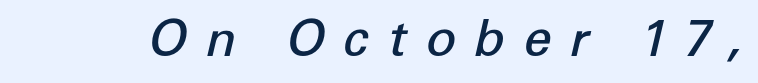
The image shows 50 px semibold type, italic (leaning right); set unusually wide letter spacing (+0.36 em), not underlined; low stroke contrast and a medium x-height.
